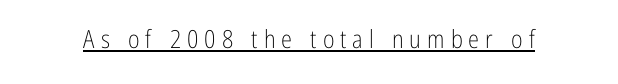
The image shows 25 px text type, upright; set unusually wide letter spacing (+0.24 em), underlined.
